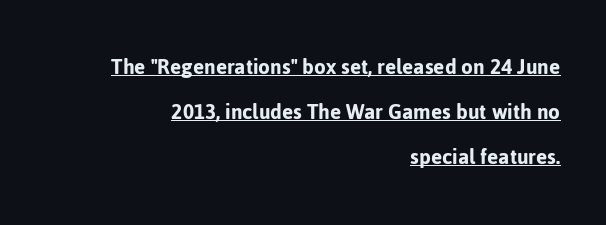
{"italic": "no", "underline": "yes", "align": "right", "line_spacing_ratio": 1.88, "letter_spacing": "normal", "letter_spacing_em": 0.0, "glyph_px": 24}
